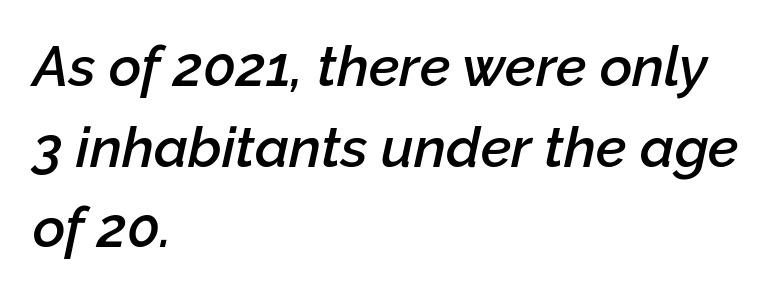
{"italic": "yes", "lean": "right", "slant_degrees": 12, "bold": "semi", "weight": "semibold", "width": "normal", "stroke_contrast": "low", "x_height": "medium", "monospaced": "no", "underline": "no", "align": "left", "line_spacing": "normal", "line_spacing_ratio": 1.44, "letter_spacing": "normal", "letter_spacing_em": 0.0, "glyph_px": 56}
